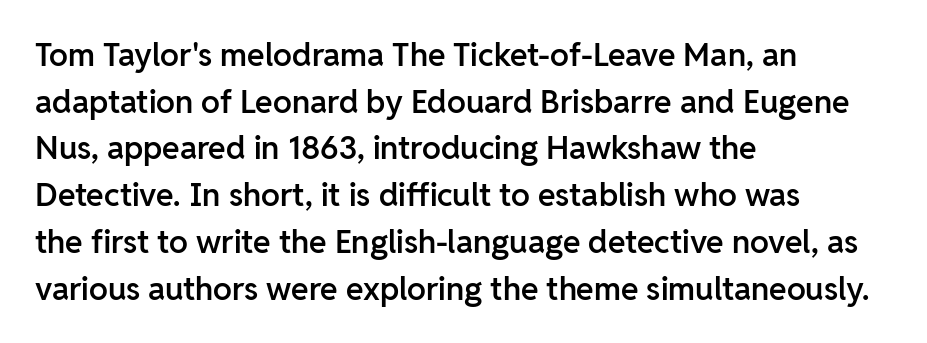
{"serif": "no", "italic": "no", "bold": "semi", "weight": "semibold", "width": "normal", "stroke_contrast": "low", "x_height": "medium", "monospaced": "no", "underline": "no", "align": "left", "line_spacing": "normal", "line_spacing_ratio": 1.46, "letter_spacing": "normal", "letter_spacing_em": 0.0, "glyph_px": 32}
